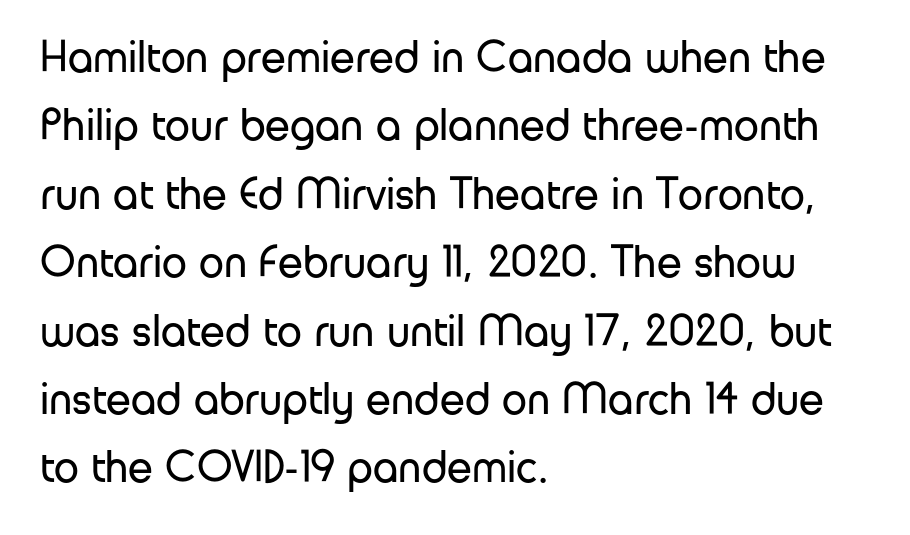
Q: Is the text bold? A: No.
Q: Is the text italic (slanted)? A: No, it is upright.
Q: Is the typeface a serif or a sans-serif typeface? A: Sans-serif.
Q: Is the text underlined? A: No.
Q: How is the paragraph aligned? A: Left-aligned.
Q: Is the spacing between letters normal or unusually wide? A: Normal.
Q: Is the spacing between lines tight, normal or loose? A: Normal.
Q: Width (condensed, normal, or wide)? A: Normal.
Q: Stroke contrast? A: Low.
Q: x-height? A: Medium.
Q: Monospaced? A: No.
